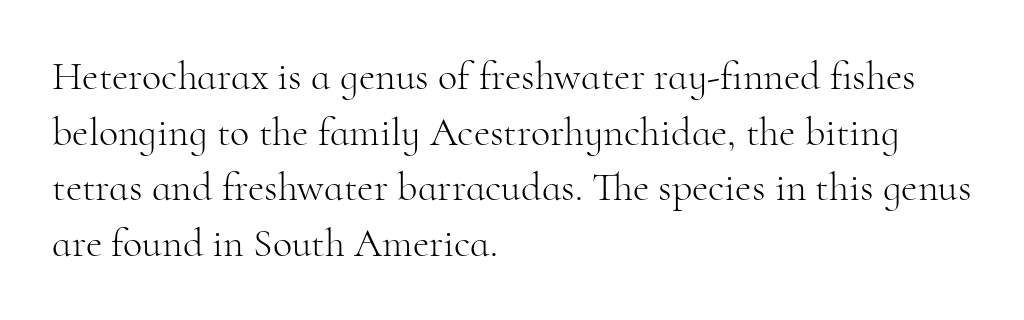
Q: Is the text bold? A: No.
Q: Is the text italic (slanted)? A: No, it is upright.
Q: Is the typeface a serif or a sans-serif typeface? A: Serif.
Q: Is the text underlined? A: No.
Q: How is the paragraph aligned? A: Left-aligned.
Q: Is the spacing between letters normal or unusually wide? A: Normal.
Q: Is the spacing between lines tight, normal or loose? A: Normal.
Q: Width (condensed, normal, or wide)? A: Normal.
Q: Stroke contrast? A: High.
Q: x-height? A: Small.
Q: Monospaced? A: No.
